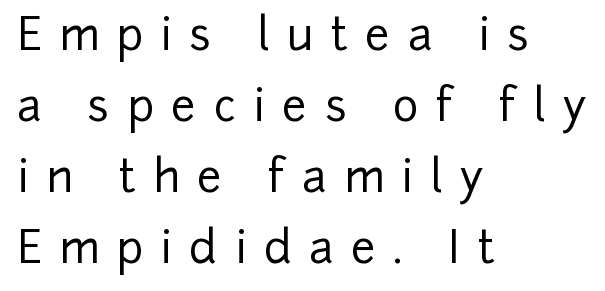
{"serif": "no", "italic": "no", "width": "normal", "stroke_contrast": "low", "x_height": "medium", "monospaced": "no", "underline": "no", "align": "left", "line_spacing": "normal", "line_spacing_ratio": 1.61, "letter_spacing": "wide", "letter_spacing_em": 0.39, "glyph_px": 44}
